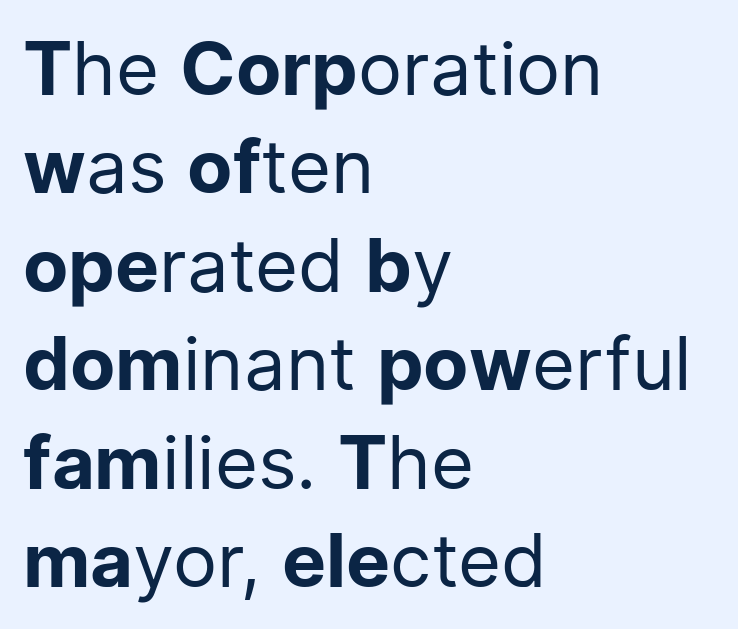
The image shows 74 px regular-weight sans-serif type, upright; set left-aligned, normal line spacing (1.33x), normal letter spacing, not underlined; low stroke contrast and a medium x-height.
